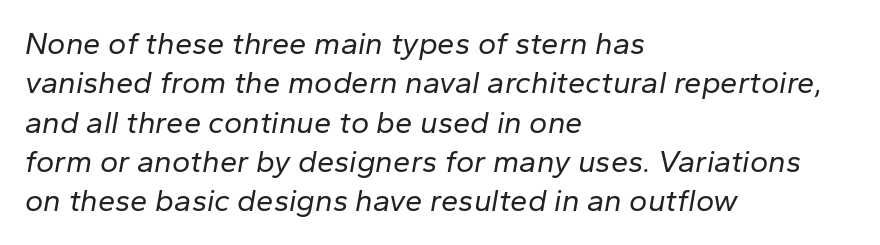
This sample keeps an unexceptional amount of space between lines. The axis of the letterforms is tilted away from vertical. You could not count columns in this text — the font is proportionally spaced. Tracking here is standard; glyphs follow each other at the usual distance. The gap between lines stays unmarked. This rendering uses left alignment, leaving the right contour irregular.
